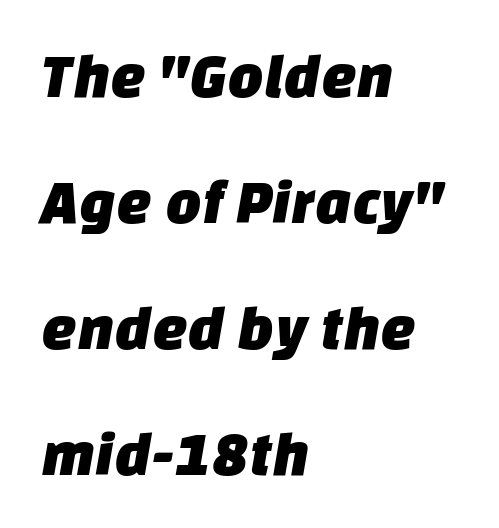
Q: Is the typeface a serif or a sans-serif typeface? A: Sans-serif.
Q: Is the text underlined? A: No.
Q: How is the paragraph aligned? A: Left-aligned.
Q: Is the spacing between letters normal or unusually wide? A: Normal.
Q: Is the spacing between lines tight, normal or loose? A: Loose.
Q: Width (condensed, normal, or wide)? A: Normal.
Q: Stroke contrast? A: Low.
Q: x-height? A: Large.
Q: Monospaced? A: No.
